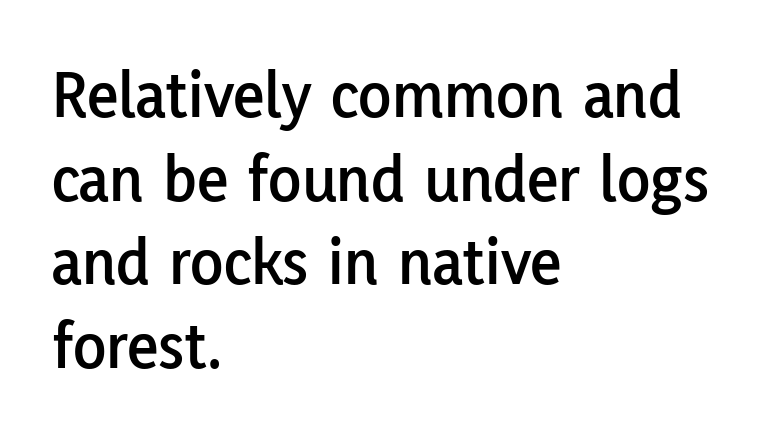
Q: Is the text italic (slanted)? A: No, it is upright.
Q: Is the typeface a serif or a sans-serif typeface? A: Sans-serif.
Q: Is the text underlined? A: No.
Q: How is the paragraph aligned? A: Left-aligned.
Q: Is the spacing between letters normal or unusually wide? A: Normal.
Q: Width (condensed, normal, or wide)? A: Normal.
Q: Stroke contrast? A: Low.
Q: x-height? A: Medium.
Q: Monospaced? A: No.
